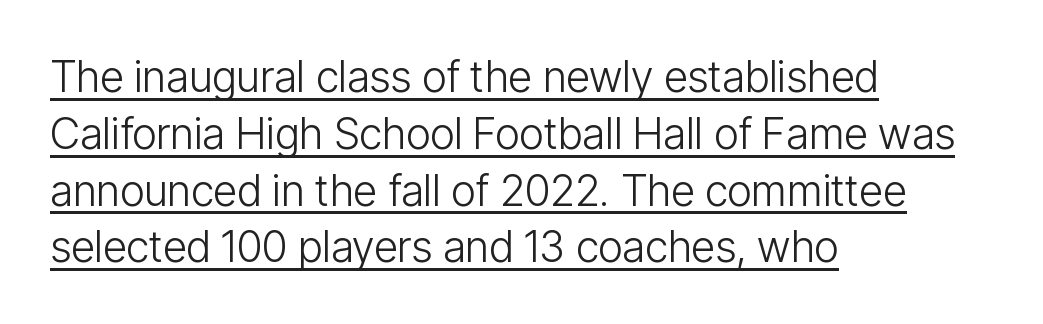
Q: Is the text bold? A: No.
Q: Is the text italic (slanted)? A: No, it is upright.
Q: Is the typeface a serif or a sans-serif typeface? A: Sans-serif.
Q: Is the text underlined? A: Yes.
Q: How is the paragraph aligned? A: Left-aligned.
Q: Is the spacing between letters normal or unusually wide? A: Normal.
Q: Is the spacing between lines tight, normal or loose? A: Normal.
Q: Width (condensed, normal, or wide)? A: Condensed.
Q: Stroke contrast? A: Low.
Q: x-height? A: Medium.
Q: Monospaced? A: No.
